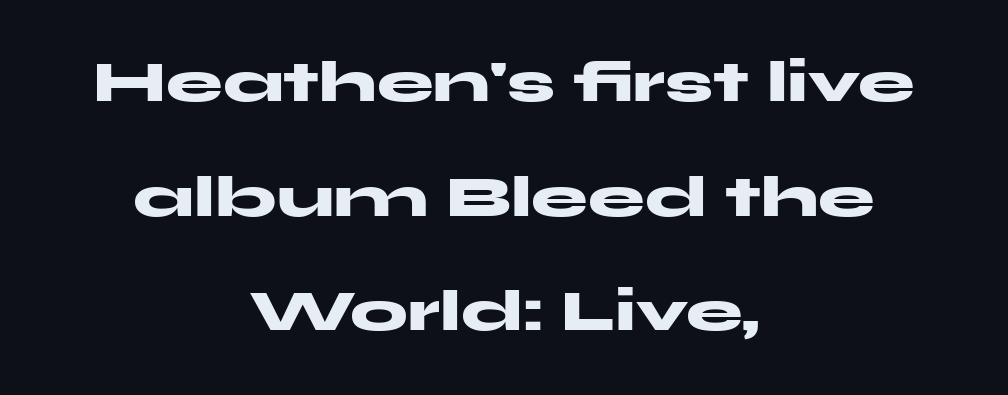
{"serif": "no", "italic": "no", "bold": "yes", "weight": "heavy", "width": "wide", "stroke_contrast": "medium", "x_height": "medium", "monospaced": "no", "underline": "no", "align": "center", "line_spacing": "loose", "line_spacing_ratio": 2.01, "letter_spacing": "normal", "letter_spacing_em": 0.0, "glyph_px": 57}
